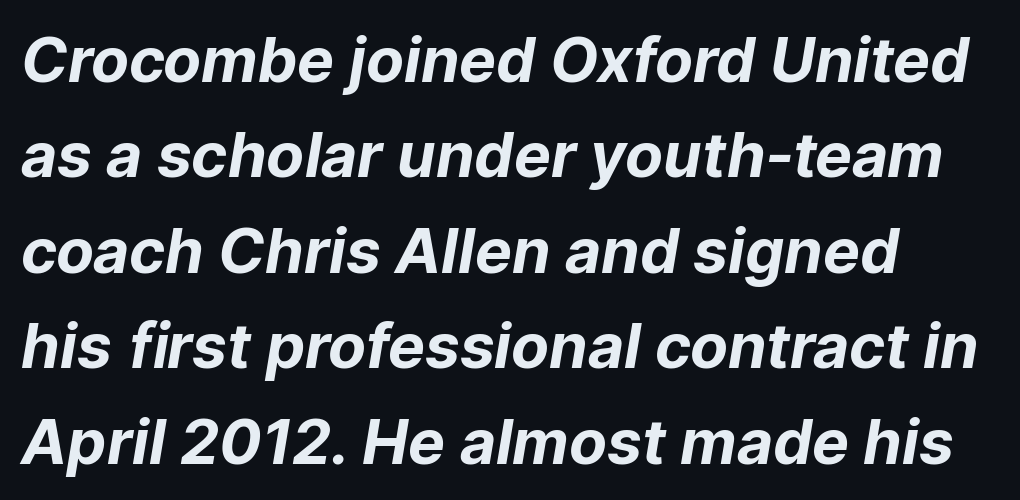
{"serif": "no", "bold": "yes", "weight": "bold", "width": "normal", "stroke_contrast": "low", "x_height": "medium", "monospaced": "no", "underline": "no", "align": "left", "line_spacing": "normal", "line_spacing_ratio": 1.54, "letter_spacing": "normal", "letter_spacing_em": 0.0, "glyph_px": 62}
